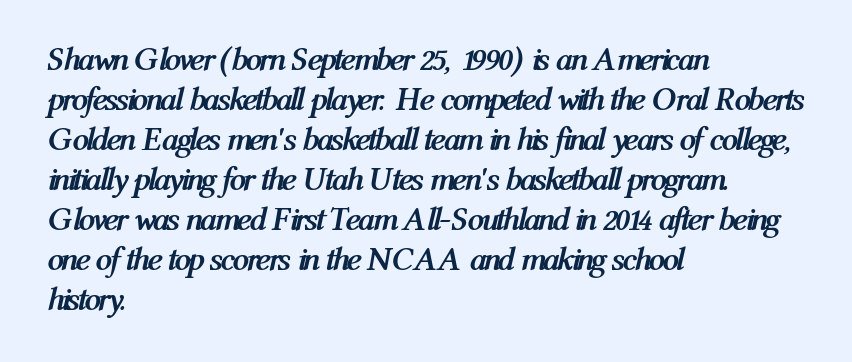
The typesetting leans heavy: a genuine bold. A bare baseline throughout the passage. The letters advance in unequal steps, a hallmark of proportional type. Leftover space on each line is placed entirely after the last word.
